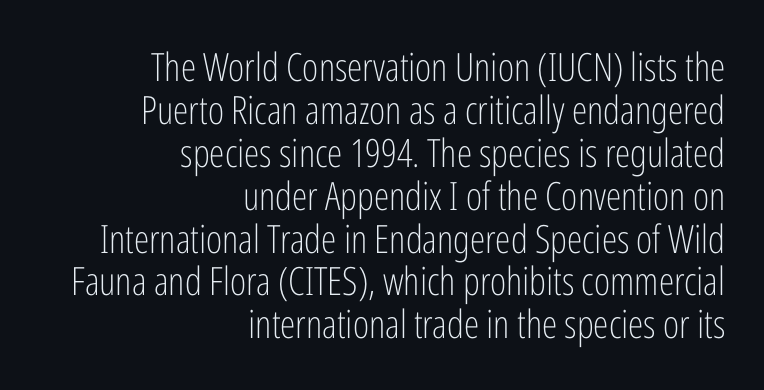
Q: Is the text bold? A: No.
Q: Is the text italic (slanted)? A: No, it is upright.
Q: Is the typeface a serif or a sans-serif typeface? A: Sans-serif.
Q: Is the text underlined? A: No.
Q: How is the paragraph aligned? A: Right-aligned.
Q: Is the spacing between letters normal or unusually wide? A: Normal.
Q: Is the spacing between lines tight, normal or loose? A: Tight.
Q: Width (condensed, normal, or wide)? A: Condensed.
Q: Stroke contrast? A: Low.
Q: x-height? A: Medium.
Q: Monospaced? A: No.
